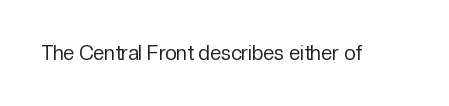
{"italic": "no", "bold": "no", "underline": "no", "letter_spacing": "normal", "letter_spacing_em": 0.0, "glyph_px": 20}
